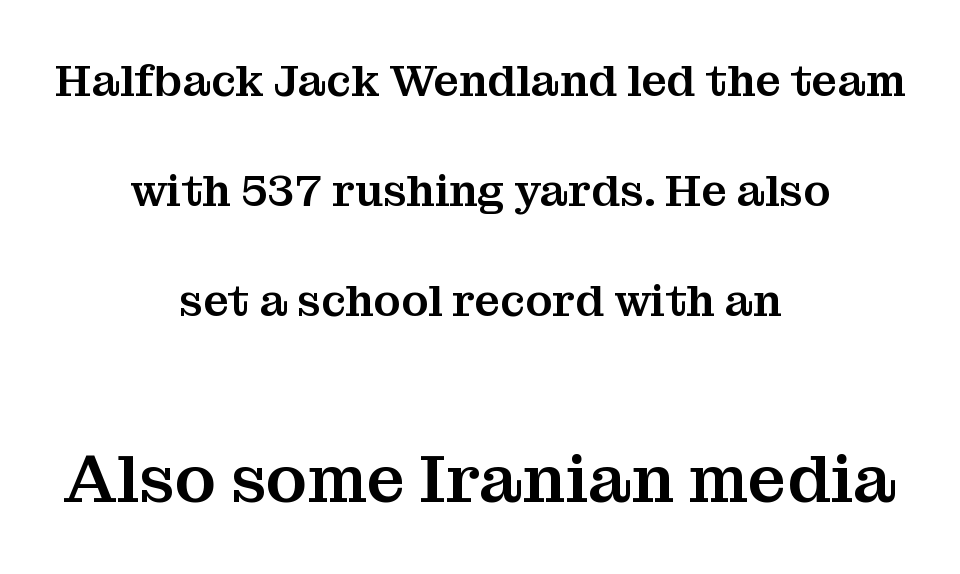
{"serif": "yes", "italic": "no", "width": "normal", "stroke_contrast": "medium", "x_height": "medium", "monospaced": "no", "underline": "no", "align": "center", "line_spacing": "loose", "line_spacing_ratio": 2.44, "letter_spacing": "normal", "letter_spacing_em": 0.0, "larger_block": "second", "size_ratio": 1.51, "glyph_px": 68}
